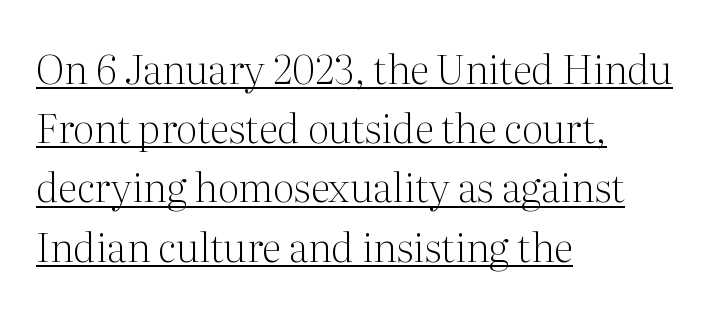
The image shows 40 px light serif type, upright; set left-aligned, normal line spacing (1.48x), normal letter spacing, underlined; medium stroke contrast and a medium x-height.
